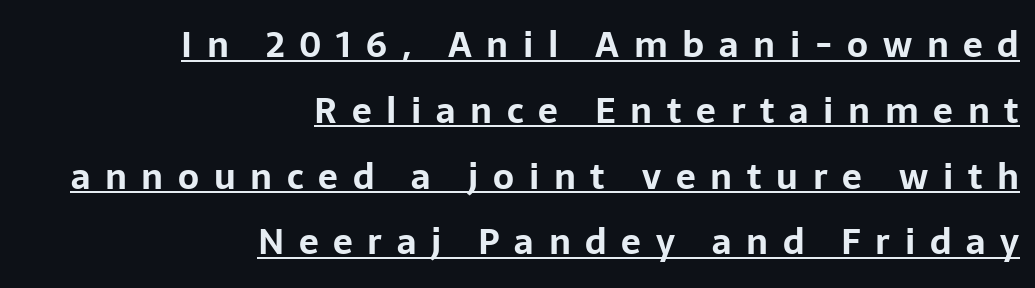
Q: Is the text bold? A: Yes.
Q: Is the text italic (slanted)? A: No, it is upright.
Q: Is the typeface a serif or a sans-serif typeface? A: Sans-serif.
Q: Is the text underlined? A: Yes.
Q: How is the paragraph aligned? A: Right-aligned.
Q: Is the spacing between letters normal or unusually wide? A: Unusually wide.
Q: Width (condensed, normal, or wide)? A: Normal.
Q: Stroke contrast? A: Low.
Q: x-height? A: Medium.
Q: Monospaced? A: No.
